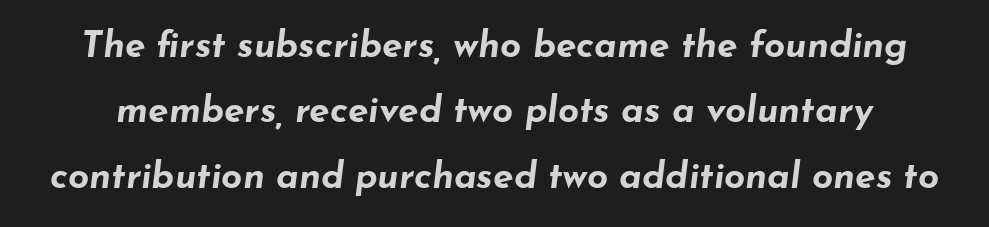
The image shows 37 px bold, wide type, italic (leaning right); set line spacing 1.77x, normal letter spacing, not underlined; low stroke contrast and a small x-height.
